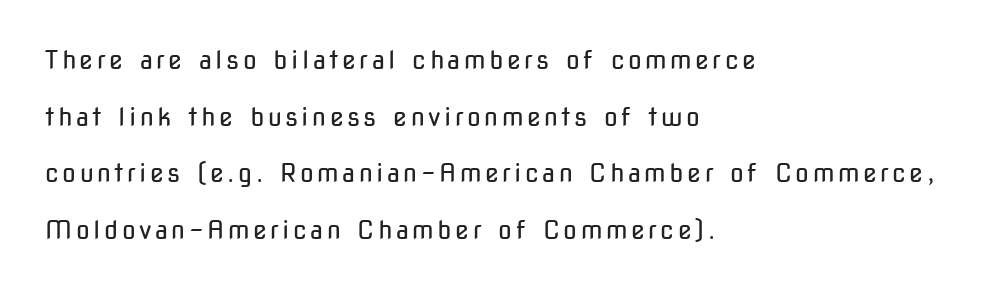
{"italic": "no", "bold": "no", "underline": "no", "align": "left", "line_spacing": "loose", "line_spacing_ratio": 2.27, "glyph_px": 25}
